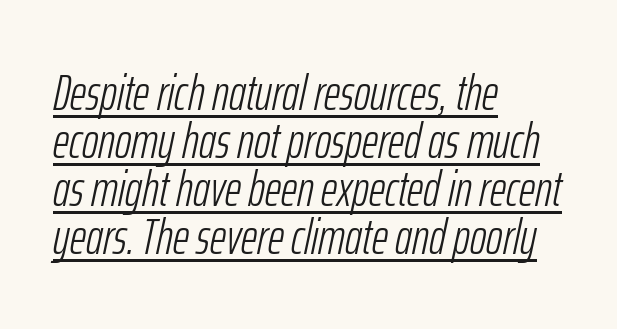
The image shows 50 px light, condensed type, italic (leaning right); set left-aligned, tight line spacing (0.96x), normal letter spacing, underlined; low stroke contrast and a medium x-height.
